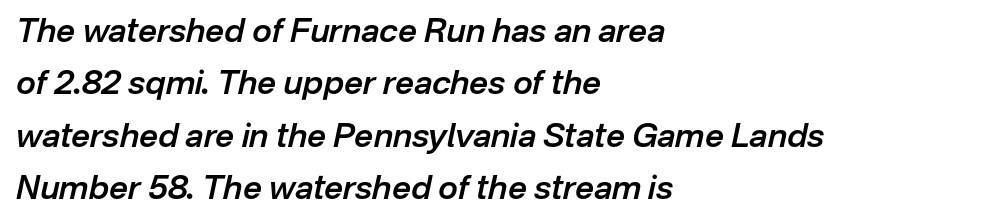
A fair bit of extra ink — the face is semibold, not bold. Descenders are the only things crossing below the line. The font's italic variant was chosen for this text. Vertical spacing — default. These lines stack with their left ends in a neat column.
